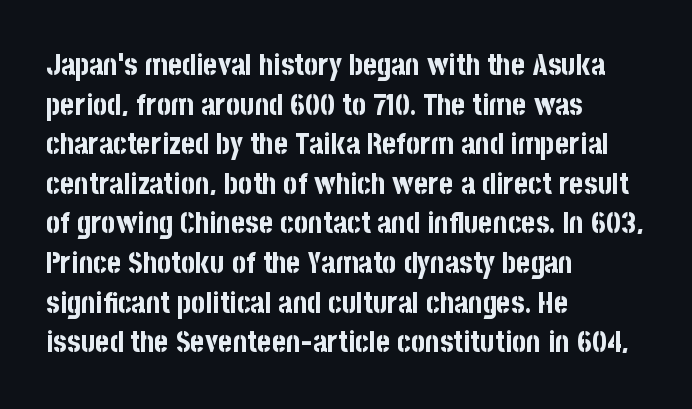
The image shows 30 px bold, condensed sans-serif type, upright; set left-aligned, normal line spacing (1.32x), normal letter spacing, not underlined; low stroke contrast and a large x-height.
